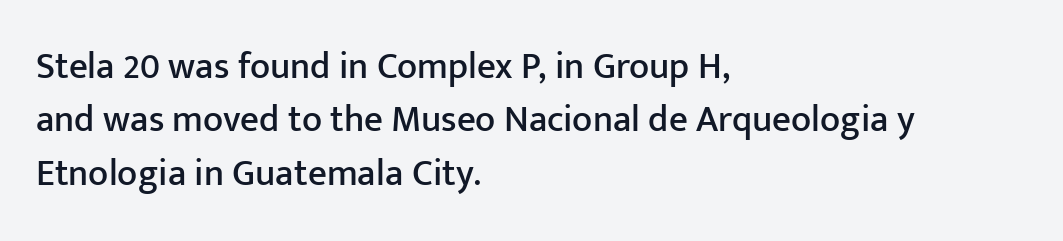
How are the letters spaced? Ordinarily, with no added tracking. The typesetter chose a ragged-right arrangement here. The area under the type is left untouched. This sample uses a sans-serif face. Varying glyph widths throughout — classic text-font behaviour.
